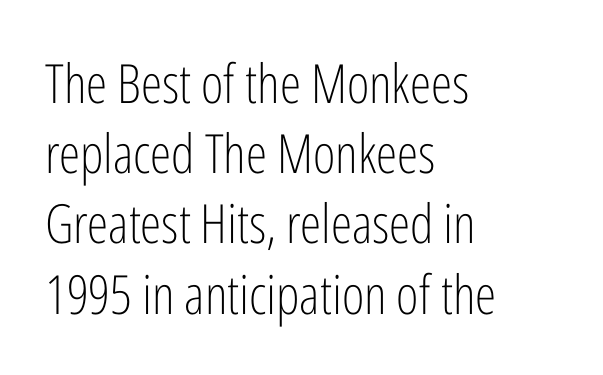
Q: Is the text bold? A: No.
Q: Is the text italic (slanted)? A: No, it is upright.
Q: Is the typeface a serif or a sans-serif typeface? A: Sans-serif.
Q: Is the text underlined? A: No.
Q: How is the paragraph aligned? A: Left-aligned.
Q: Is the spacing between letters normal or unusually wide? A: Normal.
Q: Is the spacing between lines tight, normal or loose? A: Normal.
Q: Width (condensed, normal, or wide)? A: Condensed.
Q: Stroke contrast? A: Low.
Q: x-height? A: Medium.
Q: Monospaced? A: No.
